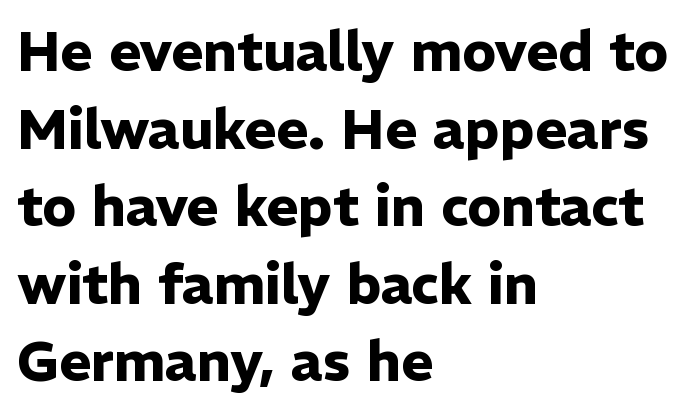
Here the glyphs are tracked normally, forming tight word shapes. Tall strokes in this sample are plumb rather than angled. You could not count columns in this text — the font is proportionally spaced. Typesetter's note: full bold, strokes at maximum text heaviness. In terms of leading, this rendering sits right in the middle.
